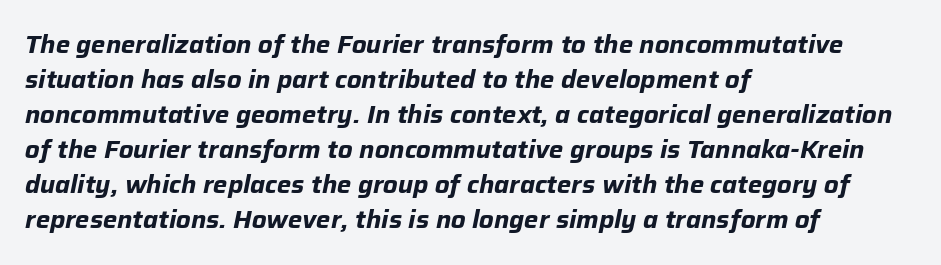
{"italic": "yes", "lean": "right", "slant_degrees": 12, "bold": "yes", "underline": "no", "align": "left", "line_spacing": "normal", "line_spacing_ratio": 1.46, "letter_spacing": "normal", "letter_spacing_em": 0.0, "glyph_px": 24}
